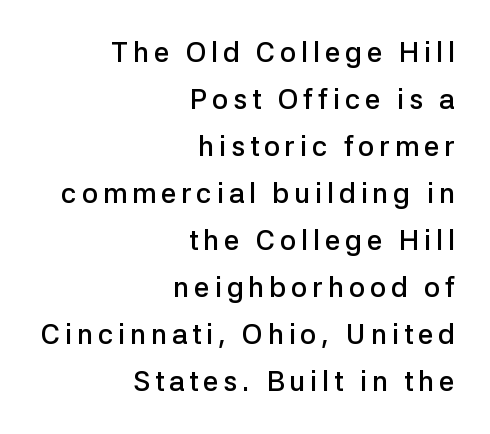
Q: Is the text bold? A: Semi-bold.
Q: Is the text italic (slanted)? A: No, it is upright.
Q: Is the typeface a serif or a sans-serif typeface? A: Sans-serif.
Q: Is the text underlined? A: No.
Q: How is the paragraph aligned? A: Right-aligned.
Q: Is the spacing between lines tight, normal or loose? A: Normal.
Q: Width (condensed, normal, or wide)? A: Normal.
Q: Stroke contrast? A: Low.
Q: x-height? A: Medium.
Q: Monospaced? A: No.
